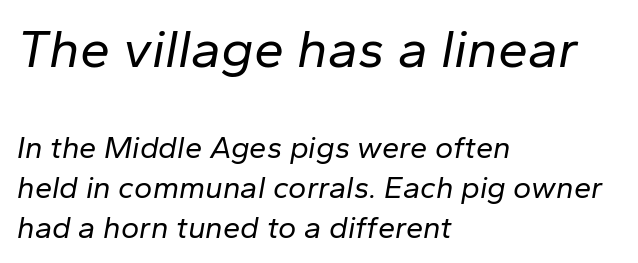
Anything drawn beneath the words? Only blank space. Is the letter spacing exaggerated? No — it looks like the ordinary default. Reading down the column, the eye jumps a familiar distance to each next line. Is the type heavy? It reads as light-to-regular instead. The emphasis by scale lands on block number one, above. The typography opts for an oblique posture over an upright one.
